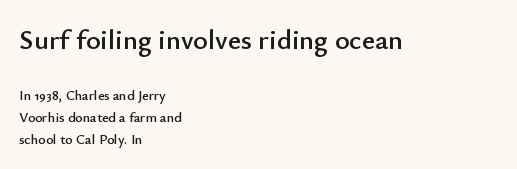
{"serif": "no", "italic": "no", "width": "normal", "stroke_contrast": "low", "x_height": "small", "monospaced": "no", "underline": "no", "align": "left", "line_spacing": "normal", "line_spacing_ratio": 1.57, "letter_spacing": "normal", "letter_spacing_em": 0.0, "larger_block": "first", "size_ratio": 2.0, "glyph_px": 28}
